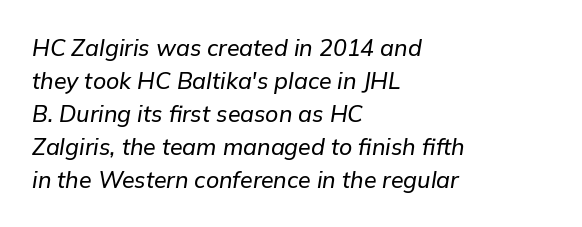
Q: Is the text italic (slanted)? A: Yes, it leans right by about 9 degrees.
Q: Is the text underlined? A: No.
Q: How is the paragraph aligned? A: Left-aligned.
Q: Is the spacing between letters normal or unusually wide? A: Normal.
Q: Is the spacing between lines tight, normal or loose? A: Normal.
